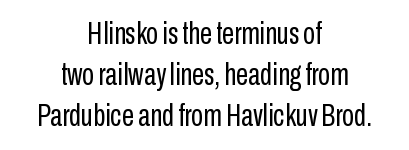
Heaviness? Minimal to ordinary, like unemphasized prose. Spacing between characters is what you'd get straight out of the box. In terms of leading, this rendering sits right in the middle. Typeset on center — no edge is straight. A bare baseline throughout the passage.
